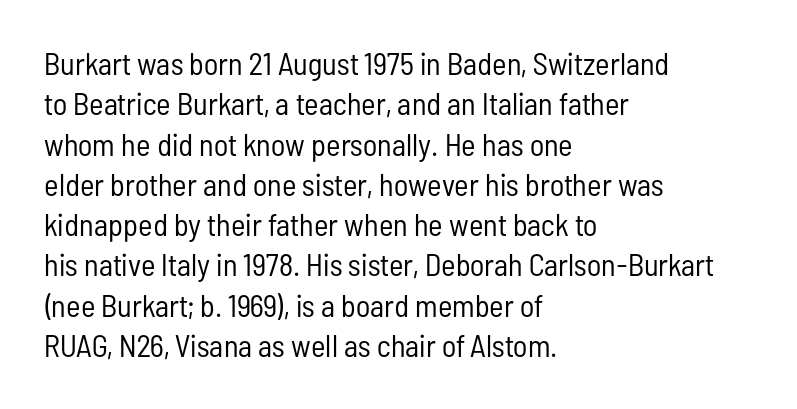
Q: Is the text bold? A: No.
Q: Is the text italic (slanted)? A: No, it is upright.
Q: Is the typeface a serif or a sans-serif typeface? A: Sans-serif.
Q: Is the text underlined? A: No.
Q: How is the paragraph aligned? A: Left-aligned.
Q: Is the spacing between letters normal or unusually wide? A: Normal.
Q: Is the spacing between lines tight, normal or loose? A: Normal.
Q: Width (condensed, normal, or wide)? A: Condensed.
Q: Stroke contrast? A: Low.
Q: x-height? A: Medium.
Q: Monospaced? A: No.
